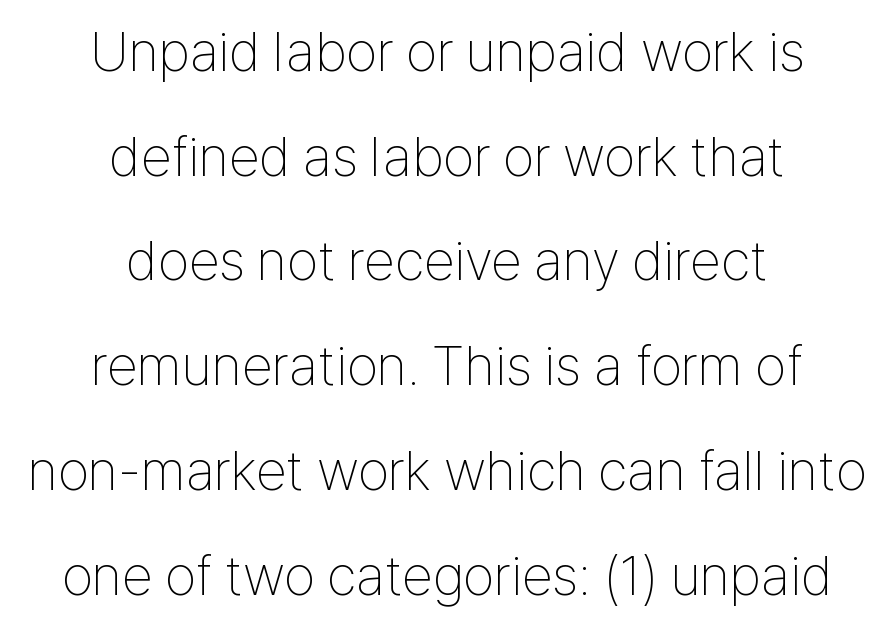
{"serif": "no", "italic": "no", "bold": "no", "weight": "thin", "width": "condensed", "stroke_contrast": "low", "x_height": "medium", "monospaced": "no", "underline": "no", "align": "center", "line_spacing_ratio": 1.87, "letter_spacing": "normal", "letter_spacing_em": 0.0, "glyph_px": 56}
